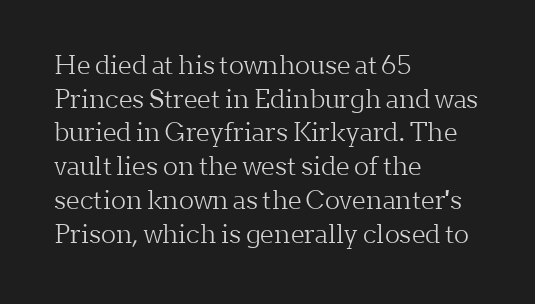
The image shows 25 px text type, upright; set left-aligned, normal line spacing (1.35x), normal letter spacing, not underlined.
